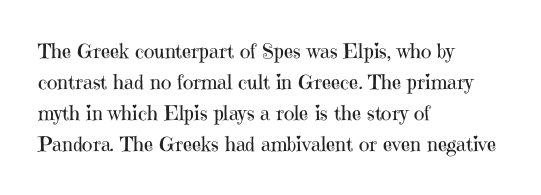
{"italic": "no", "bold": "no", "underline": "no", "align": "left", "line_spacing": "normal", "line_spacing_ratio": 1.55, "letter_spacing": "normal", "letter_spacing_em": 0.0, "glyph_px": 20}
